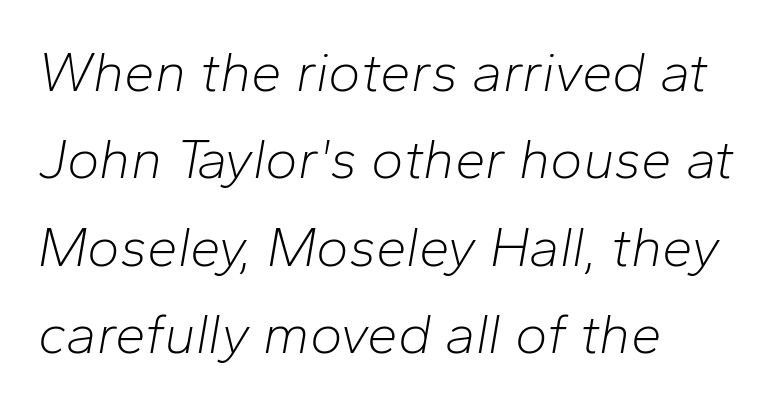
Vertically, the passage feels balanced, rows spaced as you'd expect. The weight would be labelled regular, book, light, or lighter still. The passage is arranged the way most books set body copy — flush left. If you drew a line through each stem, it would be angled.
